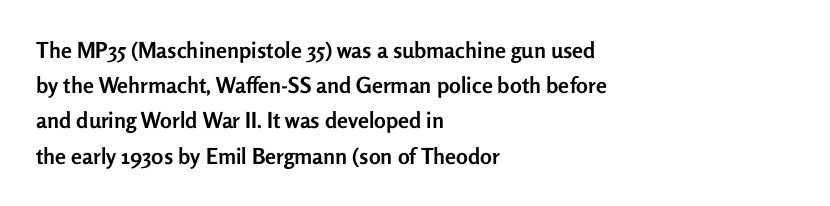
The image shows 22 px bold type, upright; set left-aligned, normal line spacing (1.6x), normal letter spacing, not underlined.
